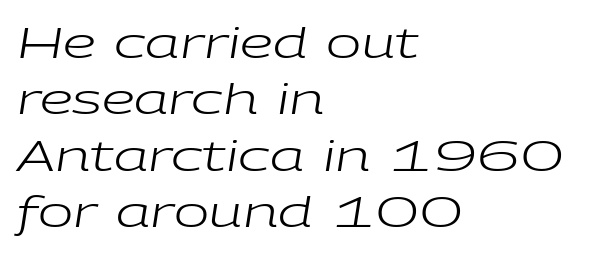
The image shows 42 px regular-weight, wide type, italic (leaning right); set left-aligned, normal line spacing (1.34x), normal letter spacing, not underlined; low stroke contrast and a medium x-height.
